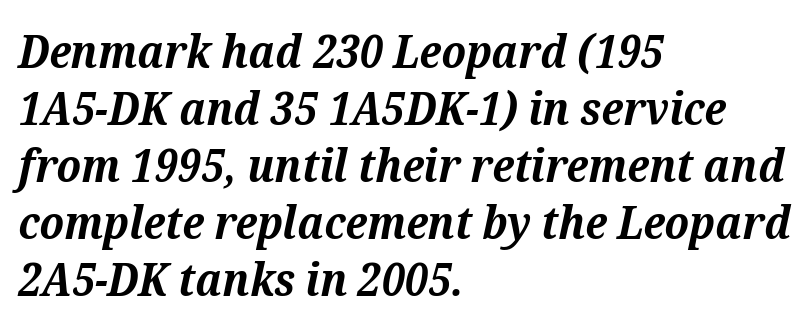
The image shows 46 px bold serif type, italic (leaning right); set left-aligned, line spacing 1.24x, normal letter spacing, not underlined; medium stroke contrast and a medium x-height.
